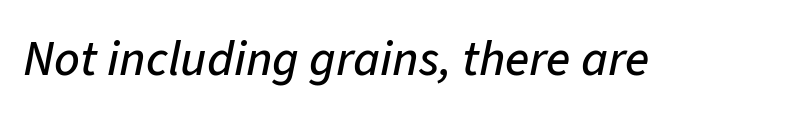
The image shows 50 px text type, italic (leaning right); set normal letter spacing, not underlined; low stroke contrast and a medium x-height.
